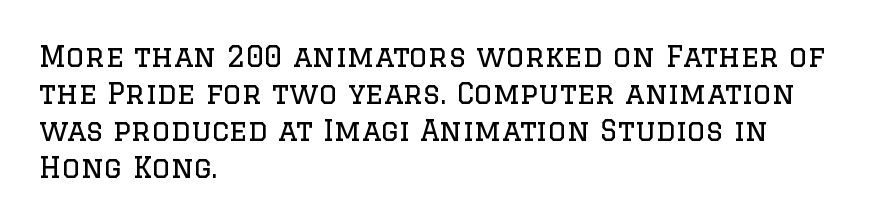
Q: Is the text bold? A: No.
Q: Is the text italic (slanted)? A: No, it is upright.
Q: Is the typeface a serif or a sans-serif typeface? A: Serif.
Q: Is the text underlined? A: No.
Q: How is the paragraph aligned? A: Left-aligned.
Q: Is the spacing between letters normal or unusually wide? A: Normal.
Q: Is the spacing between lines tight, normal or loose? A: Normal.
Q: Width (condensed, normal, or wide)? A: Normal.
Q: Stroke contrast? A: Low.
Q: x-height? A: Large.
Q: Monospaced? A: No.
